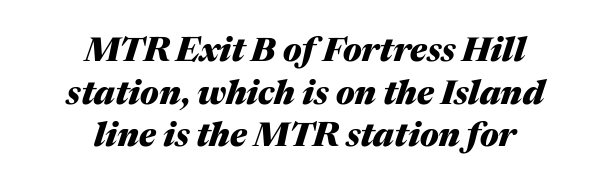
In terms of letterspacing, this is plain default setting. Proportional: the letters do not fall into vertical columns. You'd pick this weight for a headline — it's a proper bold. Reading down the block, each line starts at a different indent, mirrored at its end. The area under the type is left untouched.
